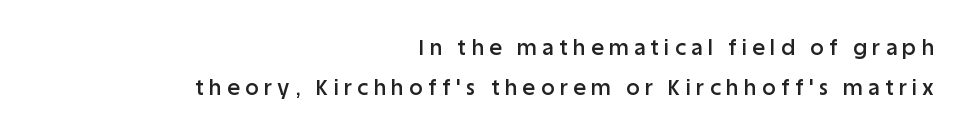
The rendering uses a large line-height, opening up the rows. Students, note that the glyphs here are deliberately spaced far apart. A semibold gives these letters moderate extra thickness, short of bold. The setting favours the right margin, as signatures and pull-quotes sometimes do. Ordinary non-slanted type is in use. Just letters on the line, the space beneath them empty.
